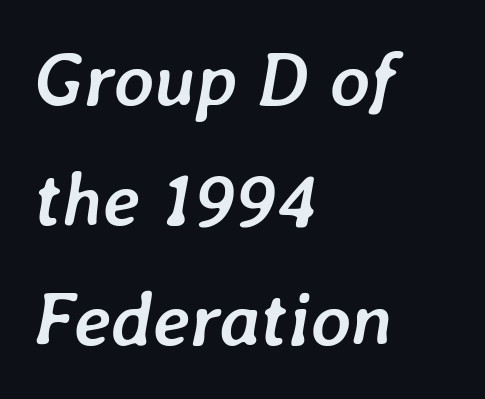
The face used here is rendered with its standard letterfit. The vertical gap from one line to the next is medium. Strokes here are thick enough to call this a true bold. Do the characters align in a grid? No, the font is proportional. This sample is left-justified, so line endings fall wherever the words run out.
